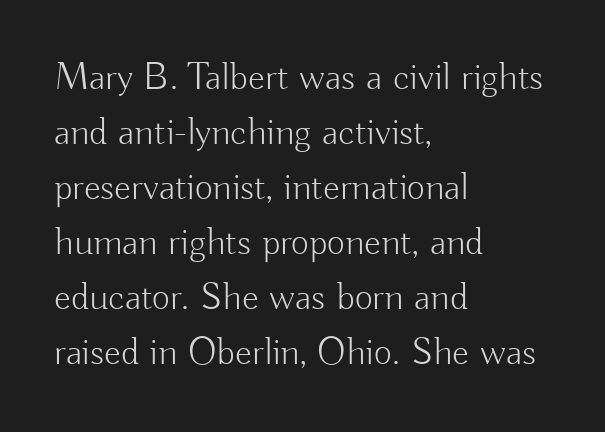
Students, note that the glyphs here touch the page at normal intervals. The rendering anchors every line to the left-hand side. Does the type have serifs? No, each stem ends abruptly. The typeface has the unassuming heft of standard copy or less.
